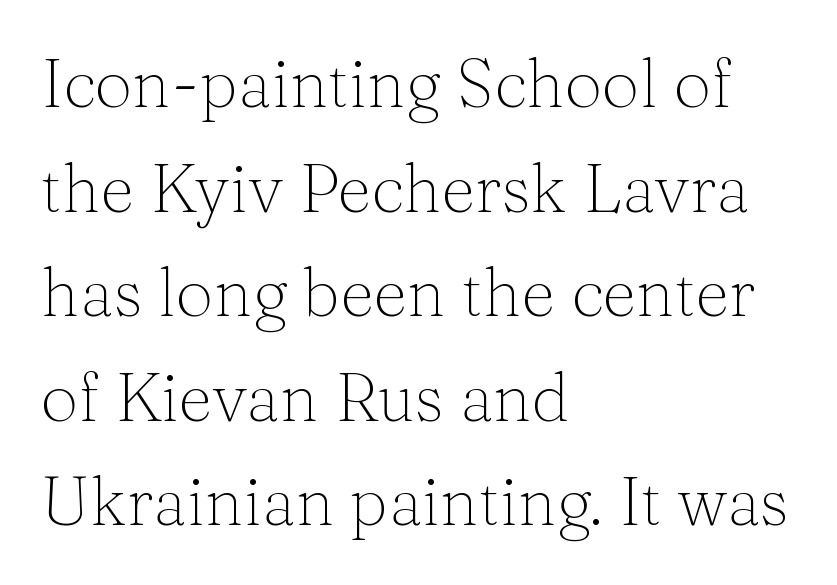
{"serif": "yes", "italic": "no", "bold": "no", "weight": "thin", "width": "normal", "stroke_contrast": "medium", "x_height": "medium", "monospaced": "no", "underline": "no", "align": "left", "line_spacing": "normal", "line_spacing_ratio": 1.56, "letter_spacing": "normal", "letter_spacing_em": 0.0, "glyph_px": 67}
